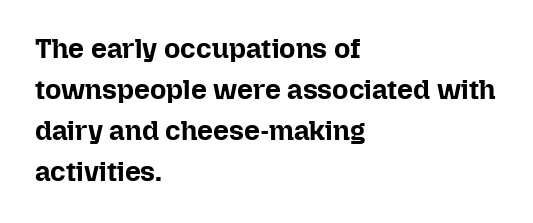
Q: Is the text bold? A: Yes.
Q: Is the text italic (slanted)? A: No, it is upright.
Q: Is the text underlined? A: No.
Q: How is the paragraph aligned? A: Left-aligned.
Q: Is the spacing between letters normal or unusually wide? A: Normal.
Q: Is the spacing between lines tight, normal or loose? A: Normal.
Q: Width (condensed, normal, or wide)? A: Normal.
Q: Stroke contrast? A: Low.
Q: x-height? A: Medium.
Q: Monospaced? A: No.
